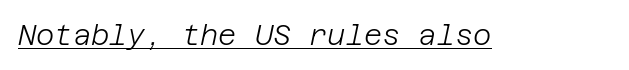
{"italic": "yes", "lean": "right", "slant_degrees": 12, "bold": "no", "weight": "light", "width": "normal", "stroke_contrast": "low", "x_height": "large", "underline": "yes", "letter_spacing": "normal", "letter_spacing_em": 0.0, "glyph_px": 28}
